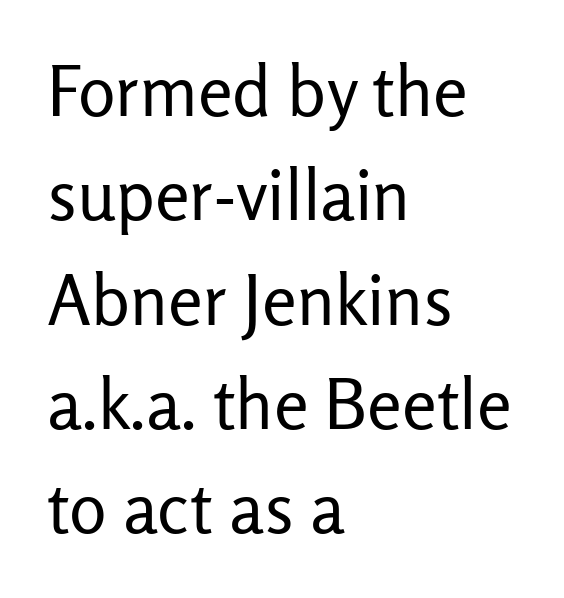
The image shows 70 px regular-weight sans-serif type, upright; set left-aligned, normal line spacing (1.49x), normal letter spacing, not underlined; low stroke contrast and a medium x-height.
